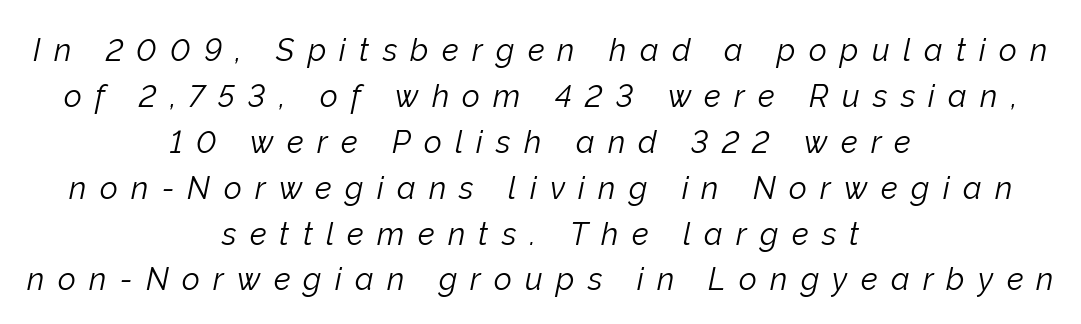
The gaps between neighbouring characters are conspicuously large. Heaviness? Minimal to ordinary, like unemphasized prose. Type without underlining. Slant detected: the letters are inclined. Character widths vary here, with narrow letters taking less room than wide ones. Does the copy run flush right? No — it is centered line by line.
